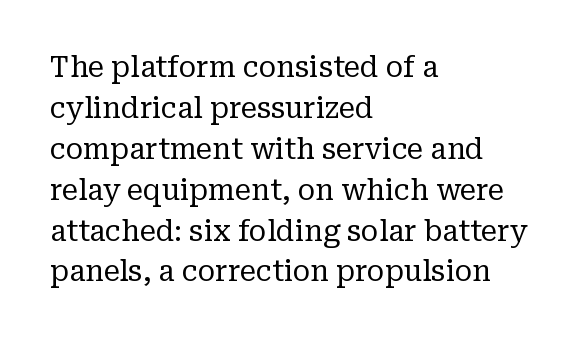
{"serif": "yes", "italic": "no", "bold": "no", "weight": "regular", "width": "normal", "stroke_contrast": "low", "x_height": "medium", "monospaced": "no", "underline": "no", "align": "left", "line_spacing": "normal", "line_spacing_ratio": 1.41, "letter_spacing": "normal", "letter_spacing_em": 0.0, "glyph_px": 29}
